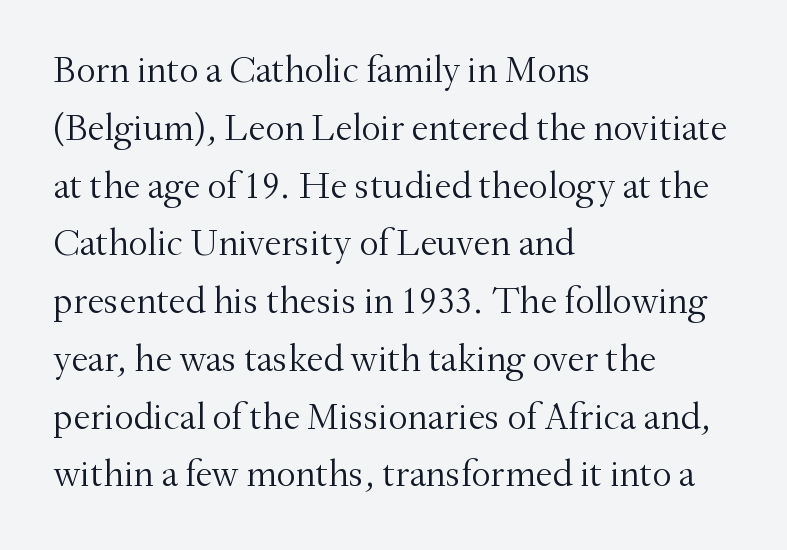
Q: Is the text bold? A: No.
Q: Is the text italic (slanted)? A: No, it is upright.
Q: Is the typeface a serif or a sans-serif typeface? A: Serif.
Q: Is the text underlined? A: No.
Q: How is the paragraph aligned? A: Left-aligned.
Q: Is the spacing between letters normal or unusually wide? A: Normal.
Q: Is the spacing between lines tight, normal or loose? A: Normal.
Q: Width (condensed, normal, or wide)? A: Normal.
Q: Stroke contrast? A: Medium.
Q: x-height? A: Small.
Q: Monospaced? A: No.
